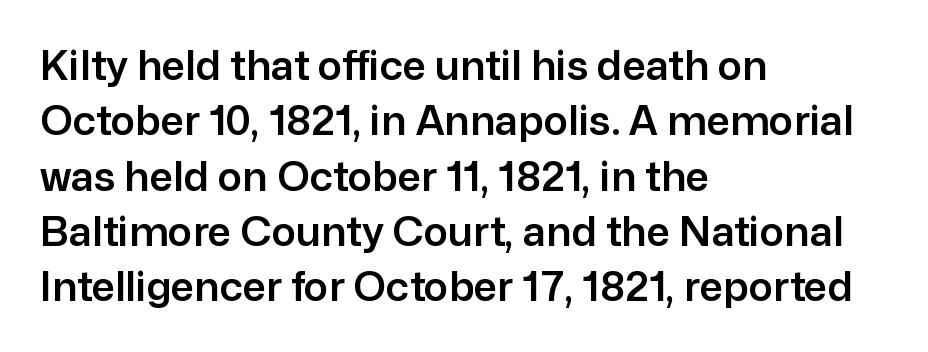
Q: Is the text italic (slanted)? A: No, it is upright.
Q: Is the typeface a serif or a sans-serif typeface? A: Sans-serif.
Q: Is the text underlined? A: No.
Q: How is the paragraph aligned? A: Left-aligned.
Q: Is the spacing between letters normal or unusually wide? A: Normal.
Q: Is the spacing between lines tight, normal or loose? A: Normal.
Q: Width (condensed, normal, or wide)? A: Normal.
Q: Stroke contrast? A: Low.
Q: x-height? A: Medium.
Q: Monospaced? A: No.
